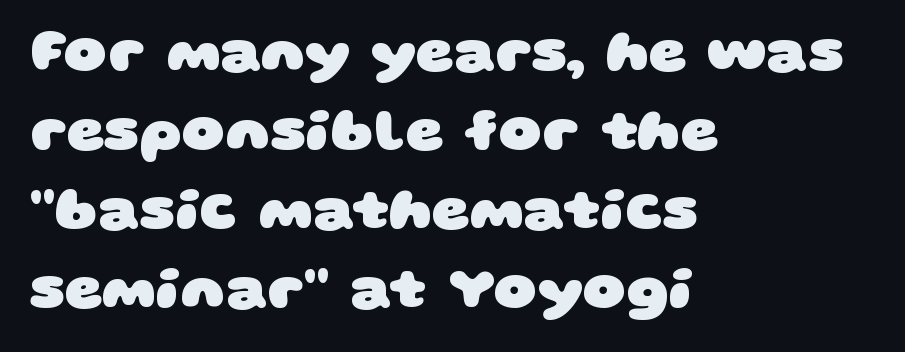
Alignment: flush left. In terms of weight, the rendering is a true, heavy bold. One glance says typical: line gaps are just what's usual. The foot of each line stays bare and open. These lines are composed in type without serifs. Proportional: the letters do not fall into vertical columns.
